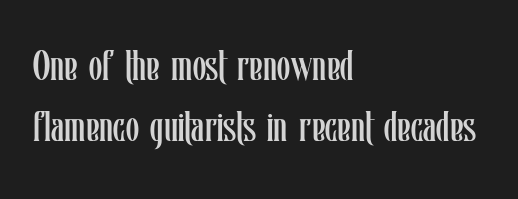
Leading: standard. Heaviness? Minimal to ordinary, like unemphasized prose. Style check: upright. Lines of text with bare space underneath.
